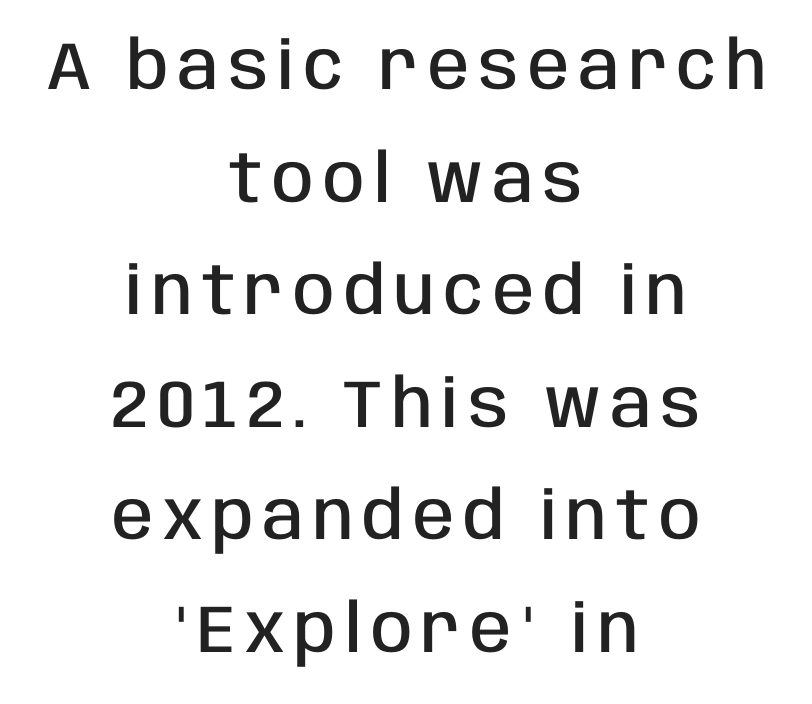
The zone under the glyphs is completely vacant. Tall strokes in this sample are plumb rather than angled. Strokes here are thickened, but only to semibold level. Rows of type keep a routine distance in the vertical direction. Neither beginnings nor endings align; midpoints do. Each letter keeps its own natural width here, so spacing adapts to shape.
